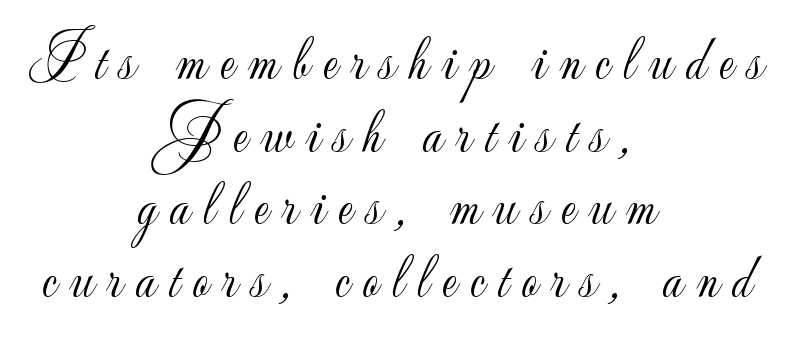
A clean baseline with only descenders dipping below it. Font category for this specimen: sans-serif. Do the characters align in a grid? No, the font is proportional.
